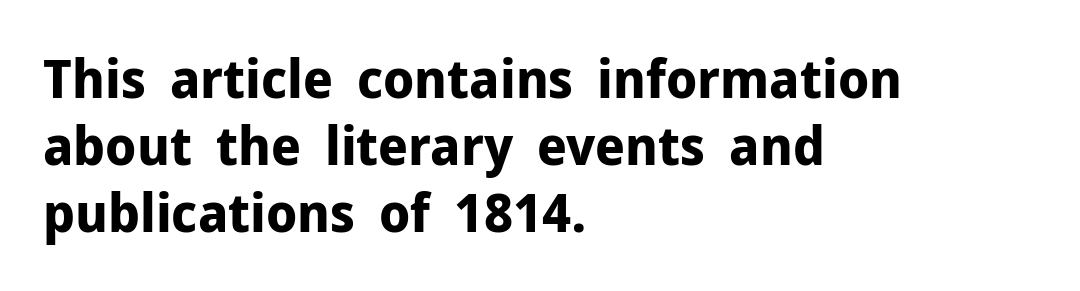
Q: Is the text bold? A: Yes.
Q: Is the text italic (slanted)? A: No, it is upright.
Q: Is the typeface a serif or a sans-serif typeface? A: Sans-serif.
Q: Is the text underlined? A: No.
Q: How is the paragraph aligned? A: Left-aligned.
Q: Is the spacing between letters normal or unusually wide? A: Normal.
Q: Width (condensed, normal, or wide)? A: Normal.
Q: Stroke contrast? A: Low.
Q: x-height? A: Medium.
Q: Monospaced? A: No.
